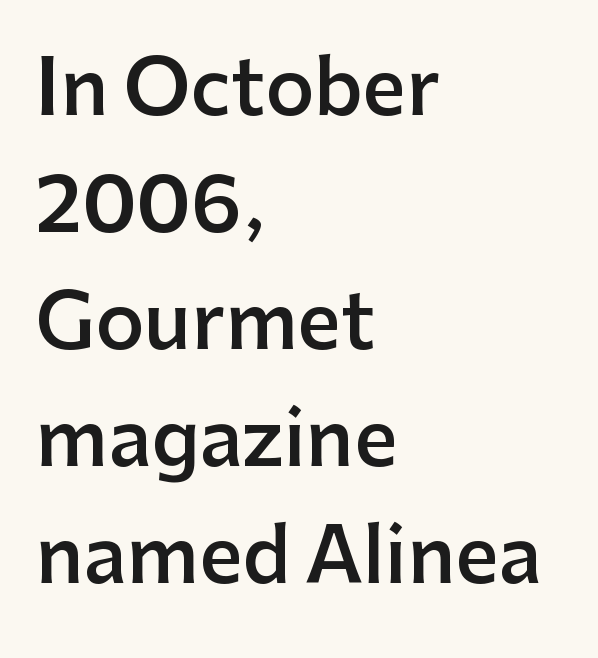
{"serif": "no", "italic": "no", "bold": "semi", "weight": "semibold", "width": "normal", "stroke_contrast": "low", "x_height": "medium", "monospaced": "no", "underline": "no", "align": "left", "line_spacing": "normal", "line_spacing_ratio": 1.54, "letter_spacing": "normal", "letter_spacing_em": 0.0, "glyph_px": 76}
